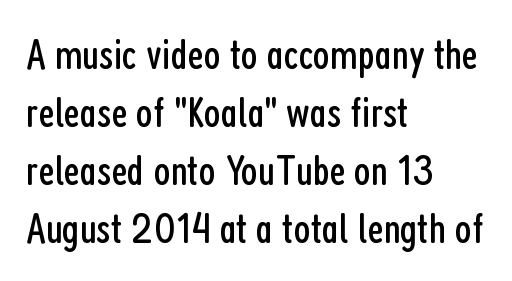
Q: Is the text bold? A: No.
Q: Is the text italic (slanted)? A: No, it is upright.
Q: Is the typeface a serif or a sans-serif typeface? A: Sans-serif.
Q: Is the text underlined? A: No.
Q: How is the paragraph aligned? A: Left-aligned.
Q: Is the spacing between letters normal or unusually wide? A: Normal.
Q: Is the spacing between lines tight, normal or loose? A: Normal.
Q: Width (condensed, normal, or wide)? A: Condensed.
Q: Stroke contrast? A: Low.
Q: x-height? A: Medium.
Q: Monospaced? A: No.
